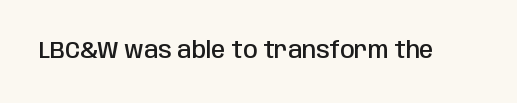
Q: Is the text bold? A: Semi-bold.
Q: Is the text italic (slanted)? A: No, it is upright.
Q: Is the text underlined? A: No.
Q: Is the spacing between letters normal or unusually wide? A: Normal.
